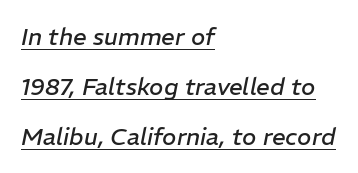
The rendering anchors every line to the left-hand side. Nothing unusual about the tracking: characters are spaced as the font intends. The string is rendered with underlining switched on. The space between consecutive lines is lavish. A quiet, ordinary-to-light weight characterises the typeface. The font's italic variant was chosen for this text.
